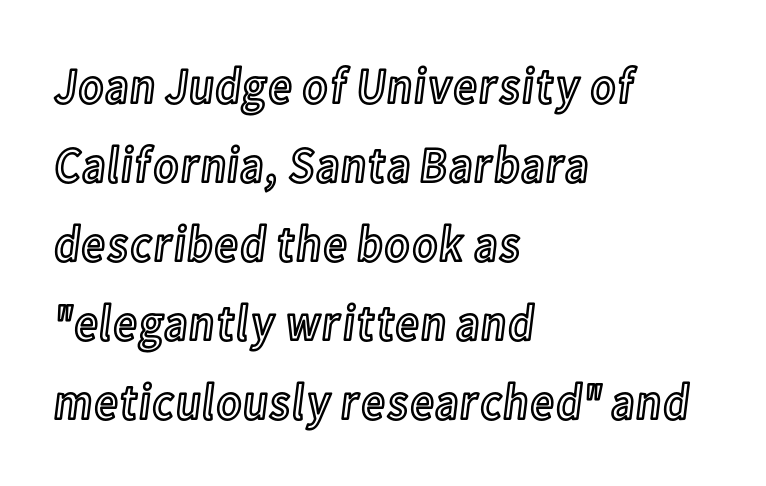
Does the copy run flush right? No — it runs flush left. Here the designer chose a conventional face with non-uniform glyph widths. Honestly, the letter spacing is just normal — you wouldn't notice it.
